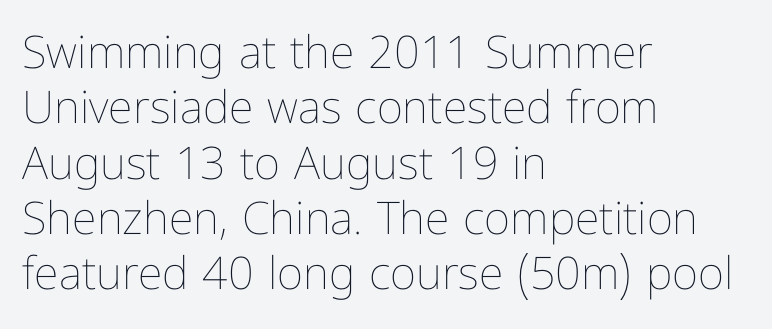
Q: Is the text bold? A: No.
Q: Is the text italic (slanted)? A: No, it is upright.
Q: Is the text underlined? A: No.
Q: How is the paragraph aligned? A: Left-aligned.
Q: Is the spacing between letters normal or unusually wide? A: Normal.
Q: Width (condensed, normal, or wide)? A: Condensed.
Q: Stroke contrast? A: Low.
Q: x-height? A: Medium.
Q: Monospaced? A: No.
